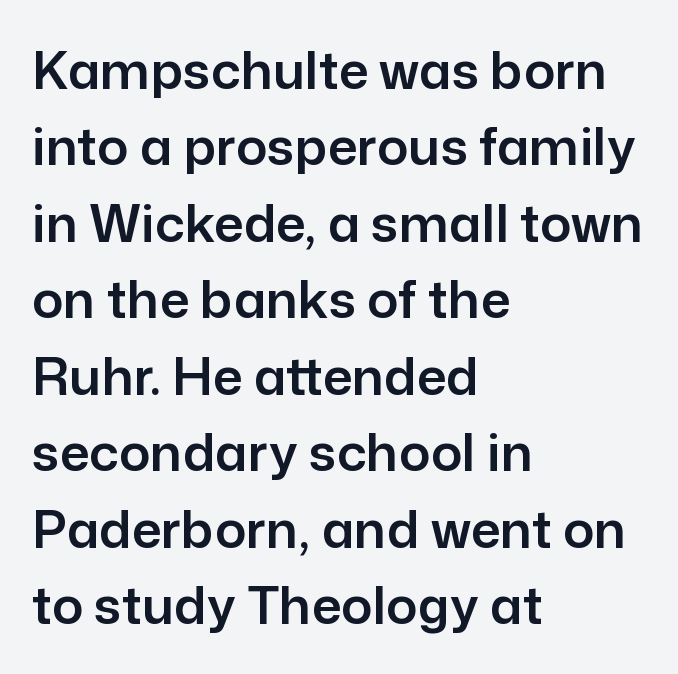
Q: Is the text italic (slanted)? A: No, it is upright.
Q: Is the typeface a serif or a sans-serif typeface? A: Sans-serif.
Q: Is the text underlined? A: No.
Q: How is the paragraph aligned? A: Left-aligned.
Q: Is the spacing between letters normal or unusually wide? A: Normal.
Q: Is the spacing between lines tight, normal or loose? A: Normal.
Q: Width (condensed, normal, or wide)? A: Normal.
Q: Stroke contrast? A: Low.
Q: x-height? A: Medium.
Q: Monospaced? A: No.
